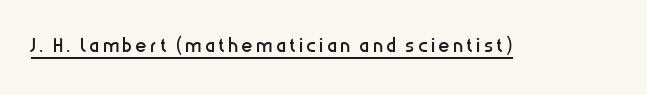
This is not heavy type; no bold has been used. A roman cut, with each character standing at attention. Is there an underline? Yes — a line sits under the letters.
